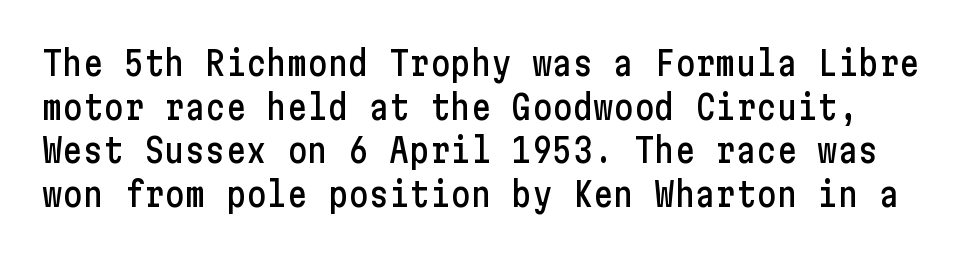
The passage shown has conventional tracking throughout. The letters stand upright; this is a roman face. The typeface chosen for these lines omits serifs. Vertically, the passage feels balanced, rows spaced as you'd expect. Underlining? Definitely not there.
